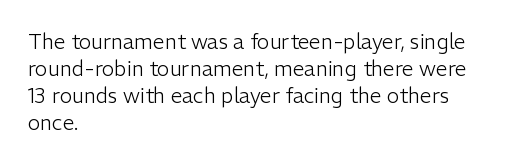
Q: Is the text bold? A: No.
Q: Is the text italic (slanted)? A: No, it is upright.
Q: Is the text underlined? A: No.
Q: How is the paragraph aligned? A: Left-aligned.
Q: Is the spacing between letters normal or unusually wide? A: Normal.
Q: Is the spacing between lines tight, normal or loose? A: Normal.
